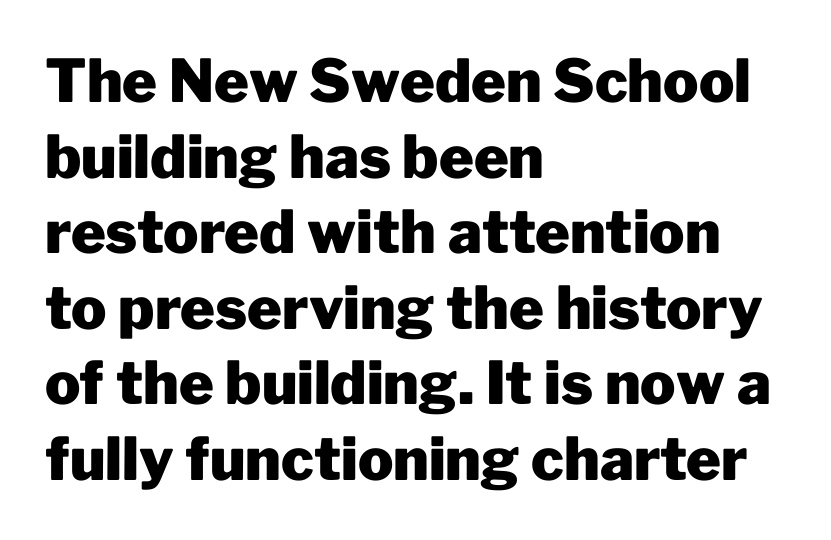
{"serif": "no", "italic": "no", "bold": "yes", "weight": "heavy", "width": "normal", "stroke_contrast": "low", "x_height": "medium", "monospaced": "no", "underline": "no", "align": "left", "line_spacing": "normal", "line_spacing_ratio": 1.28, "letter_spacing": "normal", "letter_spacing_em": 0.0, "glyph_px": 59}
